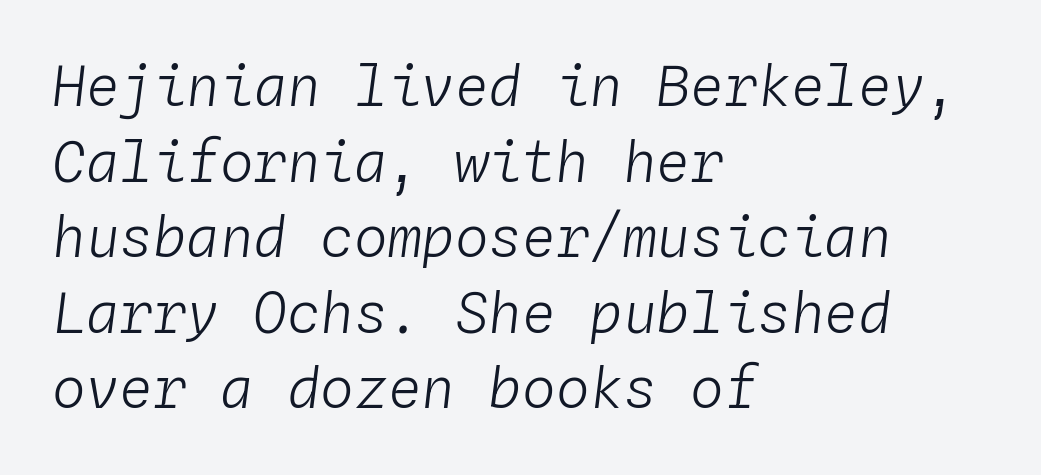
The image shows 56 px light type, italic (leaning right), monospaced; set left-aligned, normal line spacing (1.35x), normal letter spacing, not underlined; low stroke contrast and a medium x-height.
